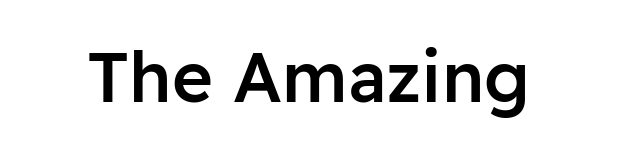
{"serif": "no", "italic": "no", "bold": "semi", "weight": "semibold", "width": "normal", "stroke_contrast": "low", "x_height": "medium", "monospaced": "no", "underline": "no", "letter_spacing": "normal", "letter_spacing_em": 0.0, "glyph_px": 70}
